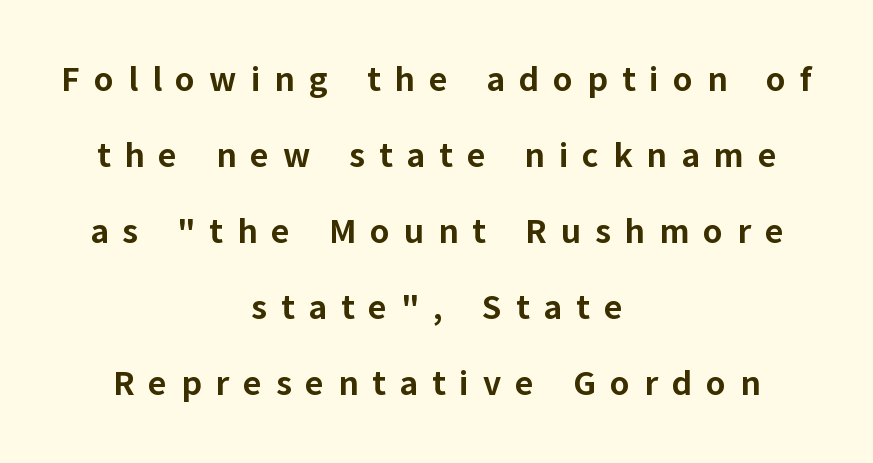
Q: Is the text bold? A: Yes.
Q: Is the text italic (slanted)? A: No, it is upright.
Q: Is the typeface a serif or a sans-serif typeface? A: Sans-serif.
Q: Is the text underlined? A: No.
Q: How is the paragraph aligned? A: Centered.
Q: Is the spacing between letters normal or unusually wide? A: Unusually wide.
Q: Is the spacing between lines tight, normal or loose? A: Loose.
Q: Width (condensed, normal, or wide)? A: Normal.
Q: Stroke contrast? A: Low.
Q: x-height? A: Medium.
Q: Monospaced? A: No.
